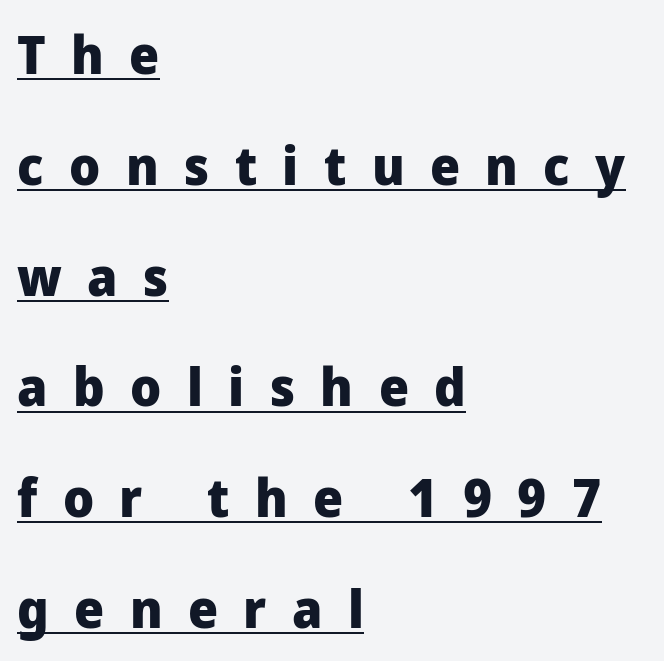
The image shows 53 px heavy sans-serif type, upright; set left-aligned, loose line spacing (2.09x), unusually wide letter spacing (+0.48 em), underlined; low stroke contrast and a medium x-height.
